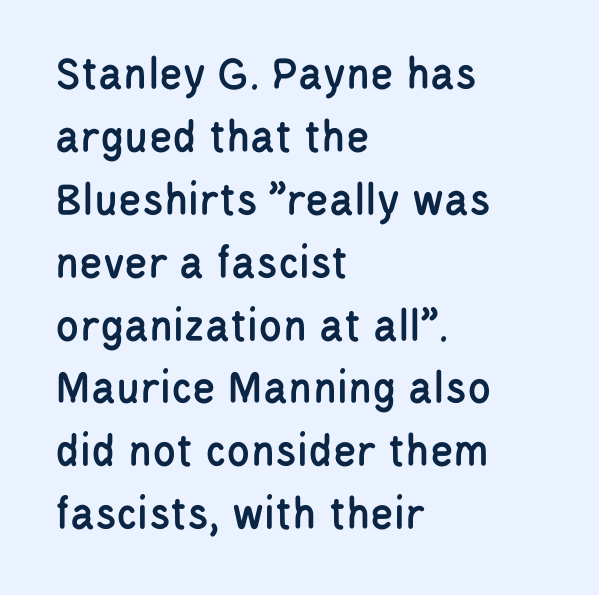
To sum up the face: it is a sans, with no serifs. Nobody touched the tracking dial on this one. The specimen omits any rule beneath the text block's lines. Designer's note — italics off, roman on. Caption: multi-line text, flush left, ragged right.
